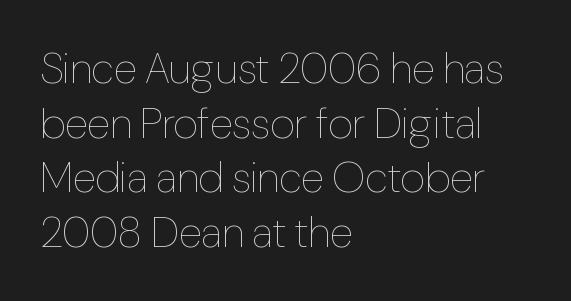
Q: Is the text bold? A: No.
Q: Is the text italic (slanted)? A: No, it is upright.
Q: Is the text underlined? A: No.
Q: How is the paragraph aligned? A: Left-aligned.
Q: Is the spacing between letters normal or unusually wide? A: Normal.
Q: Is the spacing between lines tight, normal or loose? A: Normal.
Q: Width (condensed, normal, or wide)? A: Condensed.
Q: Stroke contrast? A: Low.
Q: x-height? A: Medium.
Q: Monospaced? A: No.
